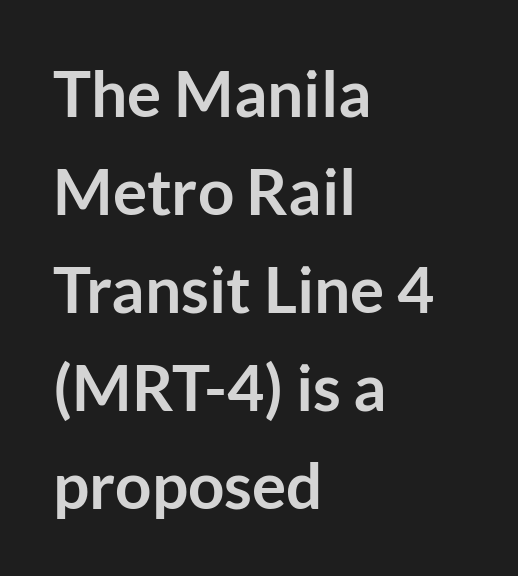
This sample keeps an unexceptional amount of space between lines. Nothing unusual about the tracking: characters are spaced as the font intends. Examine the stroke ends and you'll find no serifs. Tall strokes in this sample are plumb rather than angled. Note the varied advance widths — an 'i' is clearly narrower than an 'm'. Stroke thickness is high; the sample reads as a true bold.
